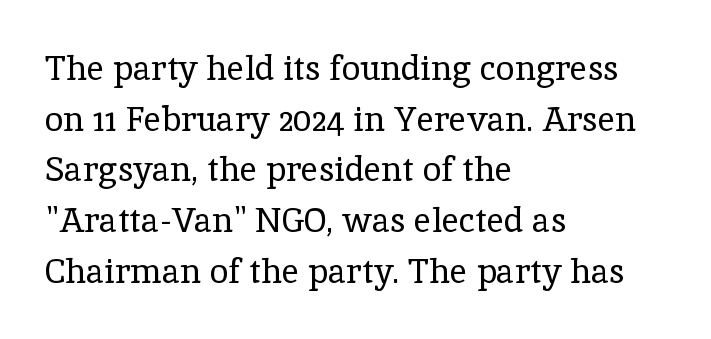
{"serif": "yes", "italic": "no", "bold": "no", "weight": "regular", "width": "normal", "x_height": "medium", "monospaced": "no", "underline": "no", "align": "left", "line_spacing": "normal", "line_spacing_ratio": 1.49, "letter_spacing": "normal", "letter_spacing_em": 0.0, "glyph_px": 34}
